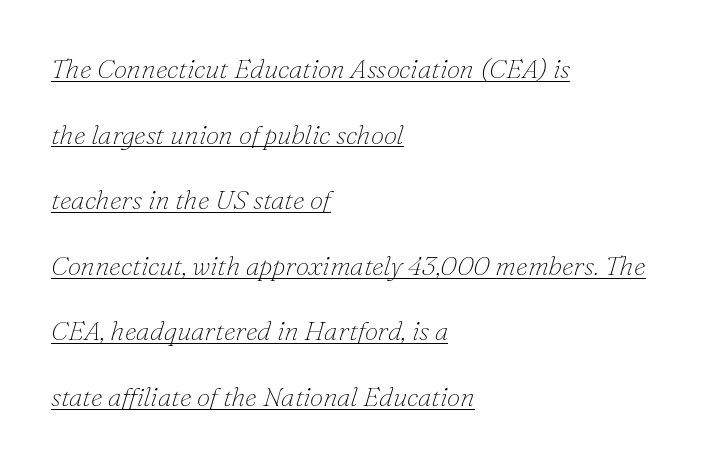
The image shows 27 px text type, italic (leaning right); set left-aligned, loose line spacing (2.43x), normal letter spacing, underlined.
